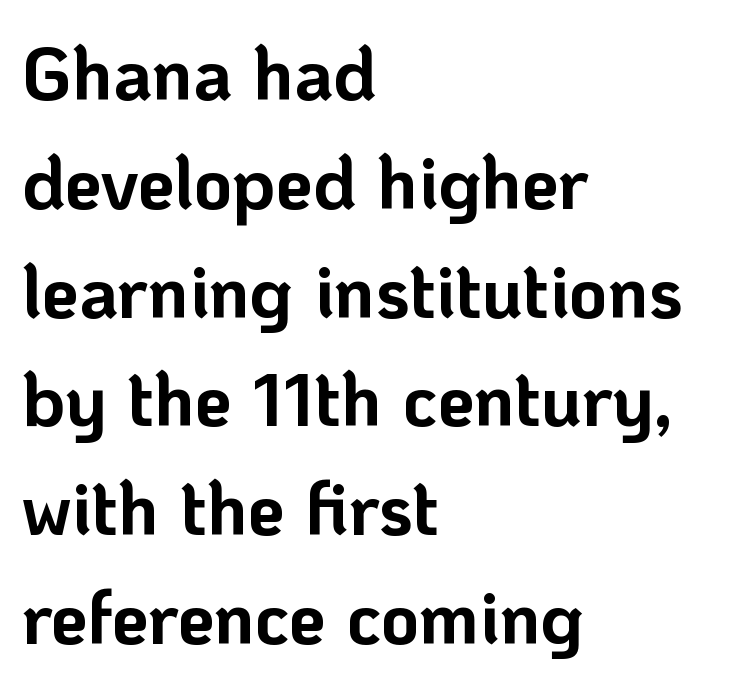
{"serif": "no", "italic": "no", "bold": "yes", "weight": "bold", "width": "normal", "stroke_contrast": "low", "x_height": "medium", "monospaced": "no", "underline": "no", "align": "left", "line_spacing": "normal", "line_spacing_ratio": 1.47, "letter_spacing": "normal", "letter_spacing_em": 0.0, "glyph_px": 74}
